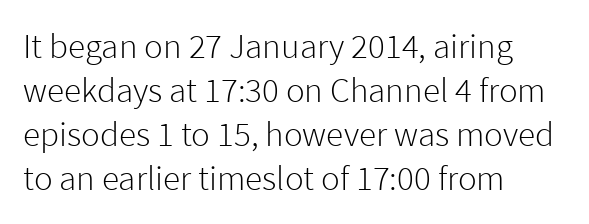
The image shows 35 px light sans-serif type, upright; set left-aligned, normal line spacing (1.26x), normal letter spacing, not underlined; low stroke contrast and a medium x-height.
